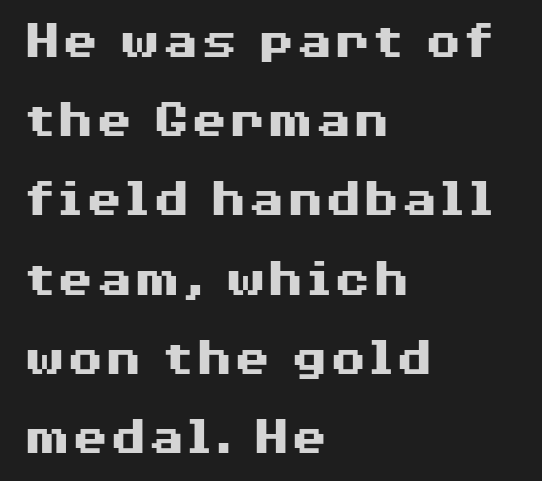
Q: Is the text bold? A: Yes.
Q: Is the text italic (slanted)? A: No, it is upright.
Q: Is the typeface a serif or a sans-serif typeface? A: Sans-serif.
Q: Is the text underlined? A: No.
Q: How is the paragraph aligned? A: Left-aligned.
Q: Is the spacing between letters normal or unusually wide? A: Normal.
Q: Is the spacing between lines tight, normal or loose? A: Normal.
Q: Width (condensed, normal, or wide)? A: Wide.
Q: Stroke contrast? A: Medium.
Q: x-height? A: Medium.
Q: Monospaced? A: No.
